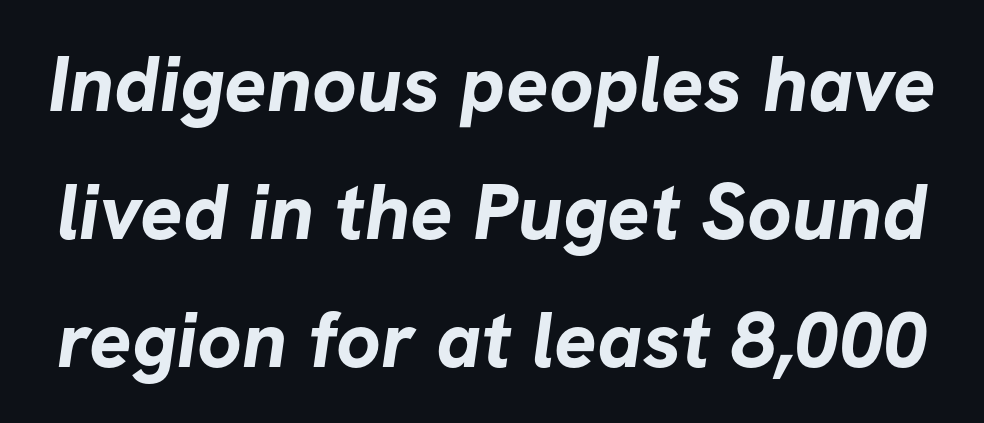
The image shows 79 px bold sans-serif type; set normal line spacing (1.62x), normal letter spacing, not underlined; low stroke contrast and a medium x-height.
